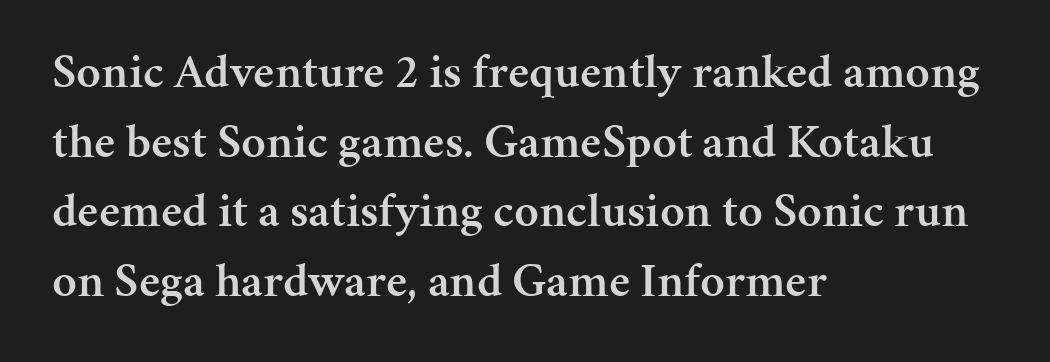
The image shows 48 px semibold serif type, upright; set left-aligned, normal line spacing (1.45x), normal letter spacing, not underlined; medium stroke contrast and a medium x-height.
